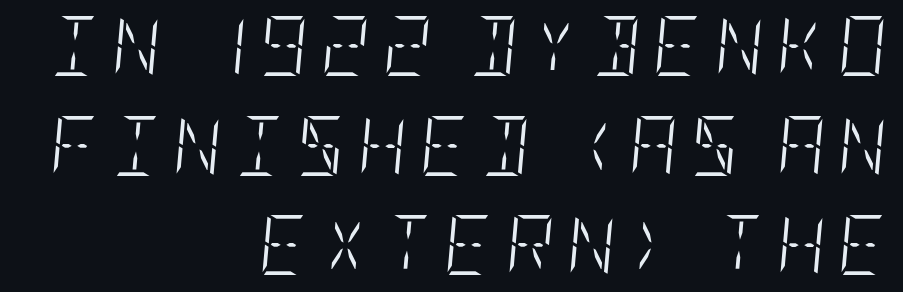
{"italic": "yes", "lean": "right", "slant_degrees": 5, "bold": "no", "weight": "light", "width": "condensed", "stroke_contrast": "low", "x_height": "large", "underline": "no", "align": "right", "line_spacing": "normal", "line_spacing_ratio": 1.66, "letter_spacing": "wide", "letter_spacing_em": 0.21, "glyph_px": 60}
